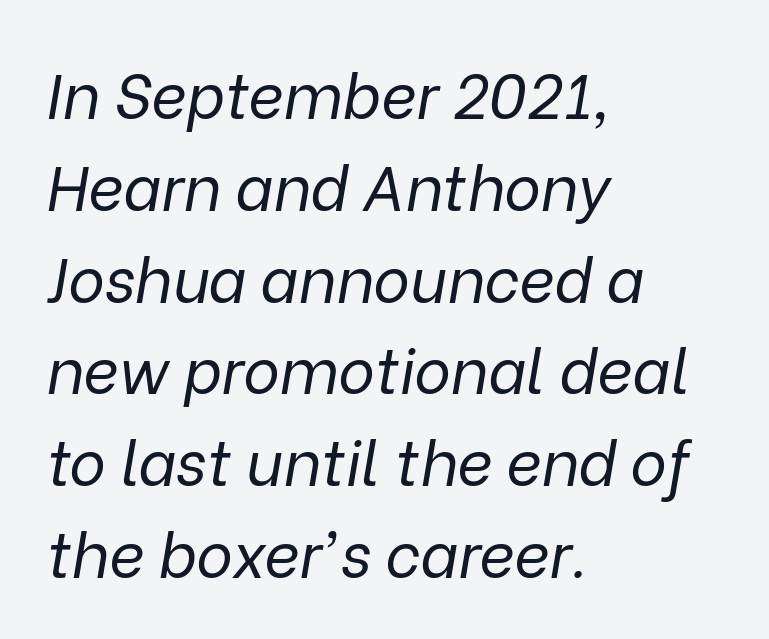
Q: Is the text bold? A: No.
Q: Is the text italic (slanted)? A: Yes, it leans right by about 9 degrees.
Q: Is the text underlined? A: No.
Q: How is the paragraph aligned? A: Left-aligned.
Q: Is the spacing between letters normal or unusually wide? A: Normal.
Q: Is the spacing between lines tight, normal or loose? A: Normal.
Q: Width (condensed, normal, or wide)? A: Normal.
Q: Stroke contrast? A: Low.
Q: x-height? A: Medium.
Q: Monospaced? A: No.
